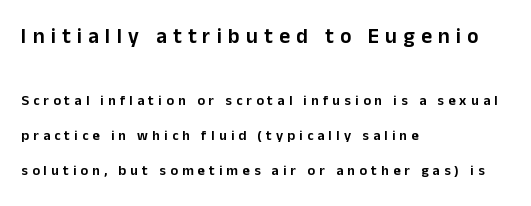
The image shows 21 px text type, upright; set left-aligned, loose line spacing (2.49x), unusually wide letter spacing (+0.3 em), not underlined; the first (top) block is 1.5x larger.
